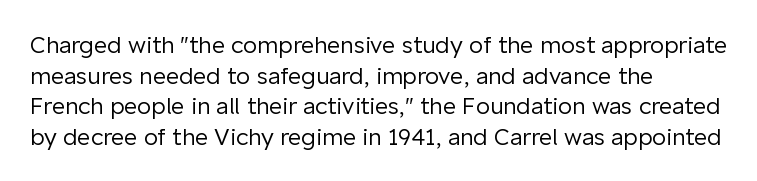
Q: Is the text bold? A: No.
Q: Is the text italic (slanted)? A: No, it is upright.
Q: Is the text underlined? A: No.
Q: How is the paragraph aligned? A: Left-aligned.
Q: Is the spacing between letters normal or unusually wide? A: Normal.
Q: Is the spacing between lines tight, normal or loose? A: Normal.
